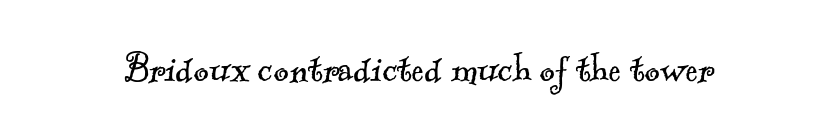
{"serif": "yes", "bold": "no", "weight": "light", "width": "normal", "x_height": "small", "monospaced": "no", "underline": "no", "letter_spacing": "normal", "letter_spacing_em": 0.0, "glyph_px": 47}
